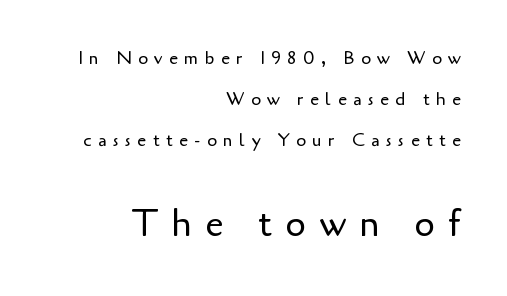
The image shows 37 px regular-weight sans-serif type, upright; set right-aligned, loose line spacing (2.28x), unusually wide letter spacing (+0.35 em), not underlined; the second (bottom) block is 2.06x larger; low stroke contrast and a small x-height.
